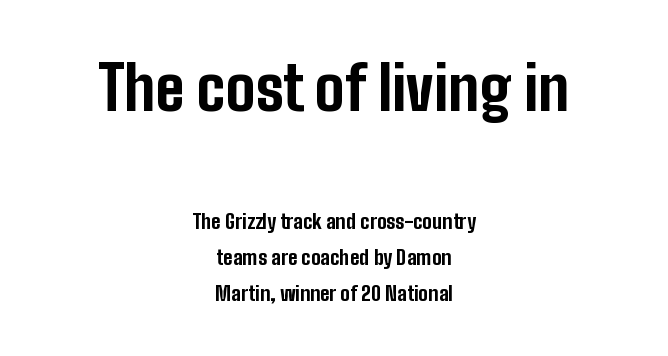
{"serif": "no", "italic": "no", "bold": "yes", "weight": "bold", "width": "condensed", "stroke_contrast": "low", "x_height": "medium", "monospaced": "no", "underline": "no", "align": "center", "line_spacing_ratio": 1.8, "letter_spacing": "normal", "letter_spacing_em": 0.0, "larger_block": "first", "size_ratio": 3.05, "glyph_px": 61}
